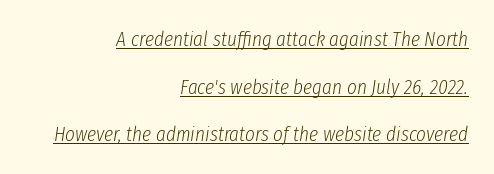
The image shows 21 px text type, italic (leaning right); set right-aligned, loose line spacing (2.27x), normal letter spacing, underlined.
